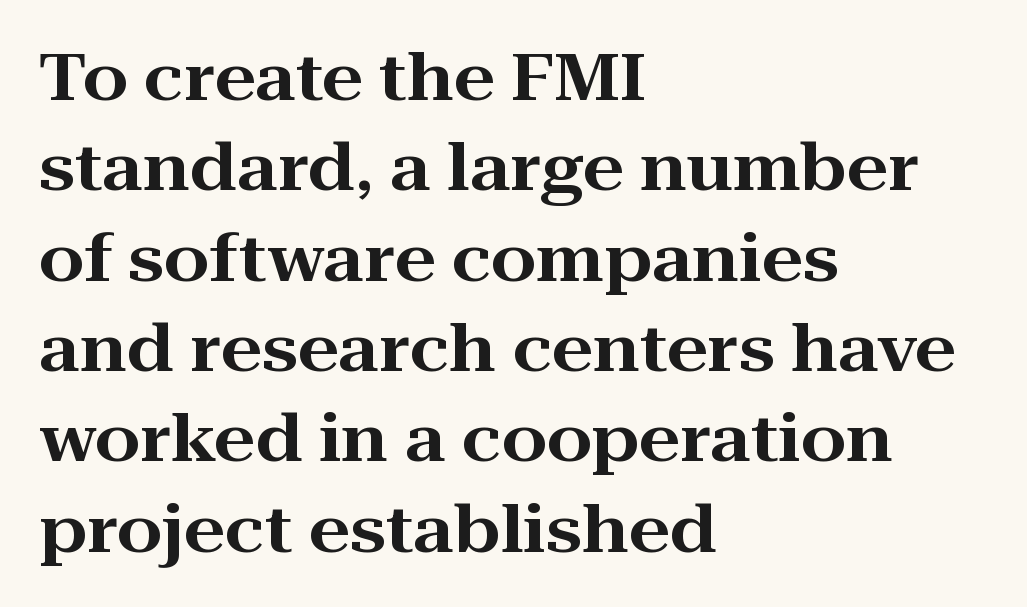
The image shows 65 px wide serif type, upright; set left-aligned, normal line spacing (1.39x), normal letter spacing, not underlined; high stroke contrast and a medium x-height.
